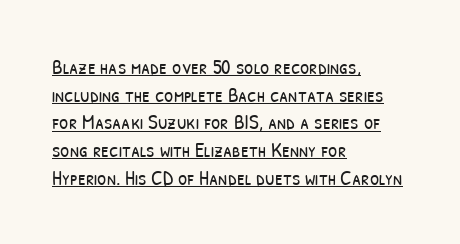
Q: Is the text bold? A: No.
Q: Is the text underlined? A: Yes.
Q: How is the paragraph aligned? A: Left-aligned.
Q: Is the spacing between letters normal or unusually wide? A: Normal.
Q: Is the spacing between lines tight, normal or loose? A: Normal.
